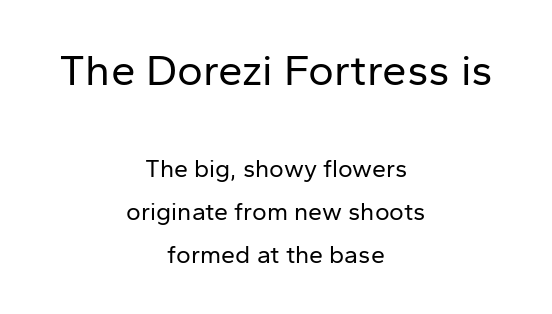
The image shows 44 px regular-weight sans-serif type, upright; set centered, line spacing 1.71x, normal letter spacing, not underlined; the first (top) block is 1.76x larger; low stroke contrast and a medium x-height.
